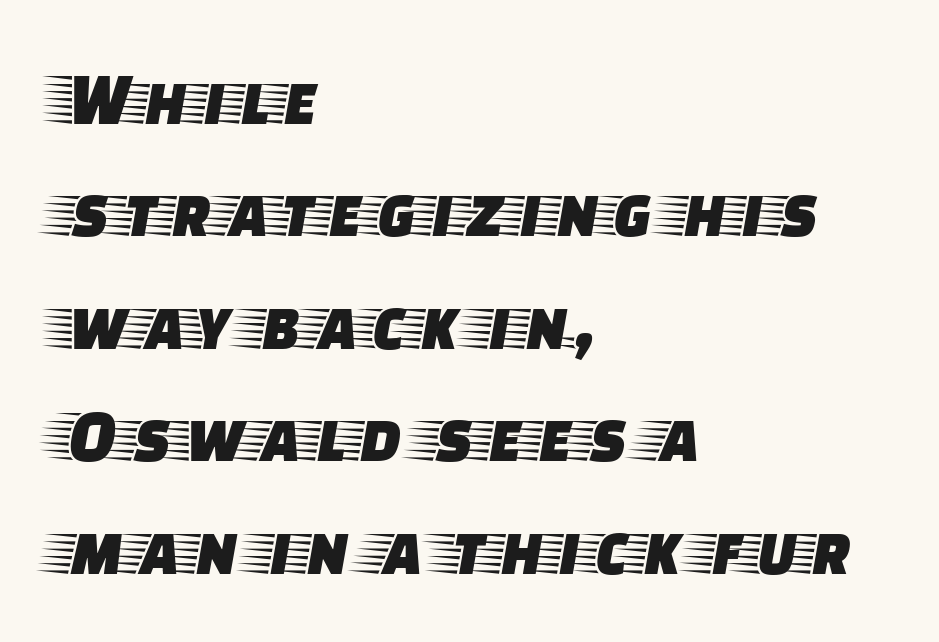
Looks like regular typesetting: each glyph gets only the width it needs. Is there much room between lines? A standard amount, neither cramped nor airy. Characters follow at the spacing the type designer built in. Lines of text with bare space underneath.
